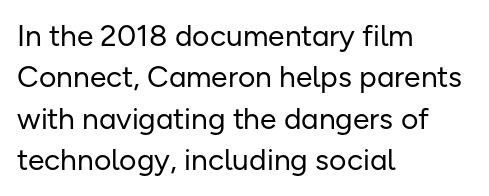
{"serif": "no", "italic": "no", "bold": "no", "weight": "regular", "width": "normal", "stroke_contrast": "low", "x_height": "medium", "monospaced": "no", "underline": "no", "align": "left", "line_spacing": "normal", "line_spacing_ratio": 1.38, "letter_spacing": "normal", "letter_spacing_em": 0.0, "glyph_px": 30}
